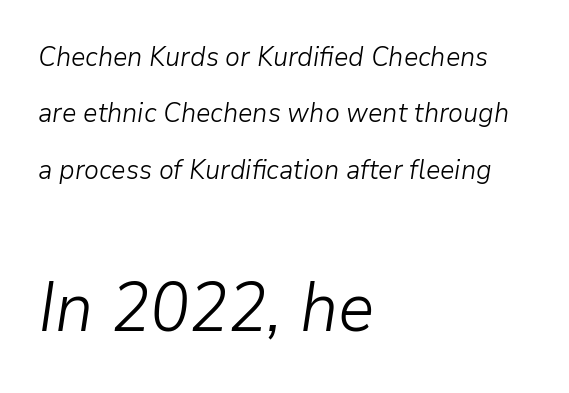
The image shows 68 px light type, italic (leaning right); set left-aligned, loose line spacing (2.09x), normal letter spacing, not underlined; the second (bottom) block is 2.52x larger; low stroke contrast and a medium x-height.
